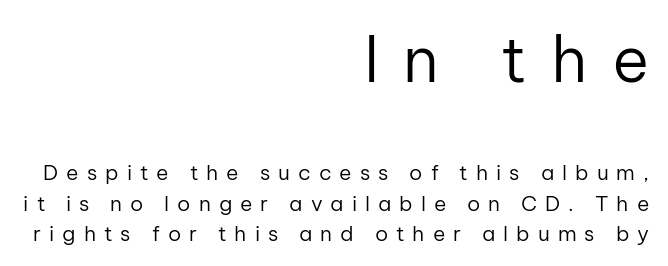
{"serif": "no", "italic": "no", "bold": "no", "weight": "regular", "width": "normal", "stroke_contrast": "low", "x_height": "medium", "monospaced": "no", "underline": "no", "align": "right", "line_spacing": "normal", "line_spacing_ratio": 1.43, "letter_spacing": "wide", "letter_spacing_em": 0.38, "larger_block": "first", "size_ratio": 3.0, "glyph_px": 63}
